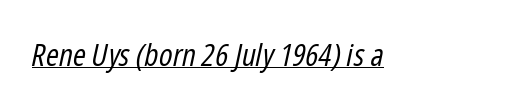
{"italic": "yes", "lean": "right", "slant_degrees": 12, "bold": "no", "weight": "regular", "width": "condensed", "stroke_contrast": "low", "x_height": "medium", "monospaced": "no", "underline": "yes", "letter_spacing": "normal", "letter_spacing_em": 0.0, "glyph_px": 31}
